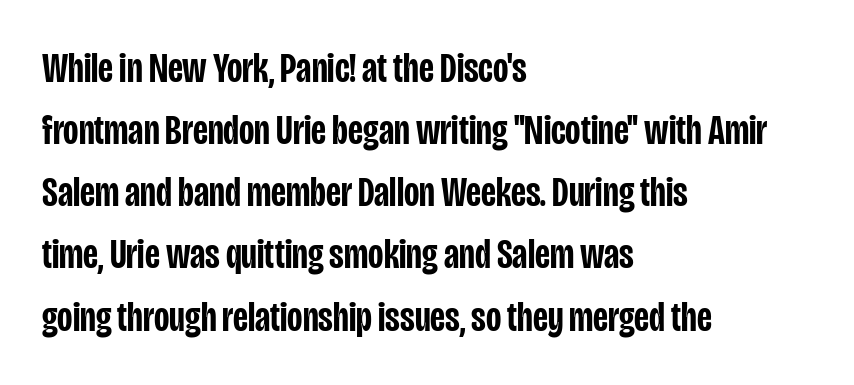
{"serif": "no", "italic": "no", "bold": "semi", "weight": "semibold", "width": "condensed", "stroke_contrast": "low", "x_height": "large", "monospaced": "no", "underline": "no", "align": "left", "line_spacing": "normal", "line_spacing_ratio": 1.48, "letter_spacing": "normal", "letter_spacing_em": 0.0, "glyph_px": 42}
